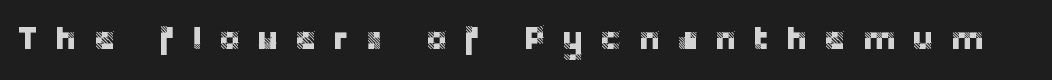
The image shows 34 px sans-serif type, upright; set unusually wide letter spacing (+0.46 em), not underlined; low stroke contrast and a large x-height.
